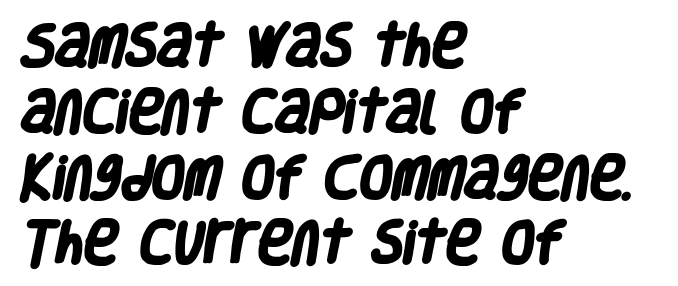
The rendering shows plain stroke endings on the letterforms — a sans-serif design. Horizontally, the lines are justified to the leading edge only. Is the type bold? Yes — the strokes are clearly thick and heavy. The letters sit at their default tracking, neither squeezed nor spread. A typesetter would call this proportional, since set widths differ per character.
